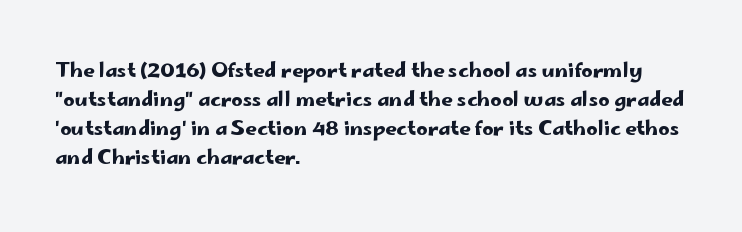
{"italic": "no", "underline": "no", "align": "left", "line_spacing": "normal", "line_spacing_ratio": 1.45, "letter_spacing": "normal", "letter_spacing_em": 0.0, "glyph_px": 20}
